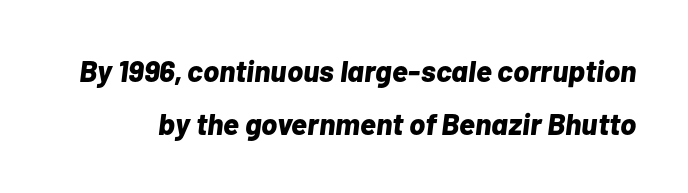
{"italic": "yes", "lean": "right", "slant_degrees": 7, "bold": "yes", "weight": "bold", "width": "normal", "stroke_contrast": "low", "x_height": "medium", "monospaced": "no", "underline": "no", "line_spacing_ratio": 1.76, "letter_spacing": "normal", "letter_spacing_em": 0.0, "glyph_px": 30}
